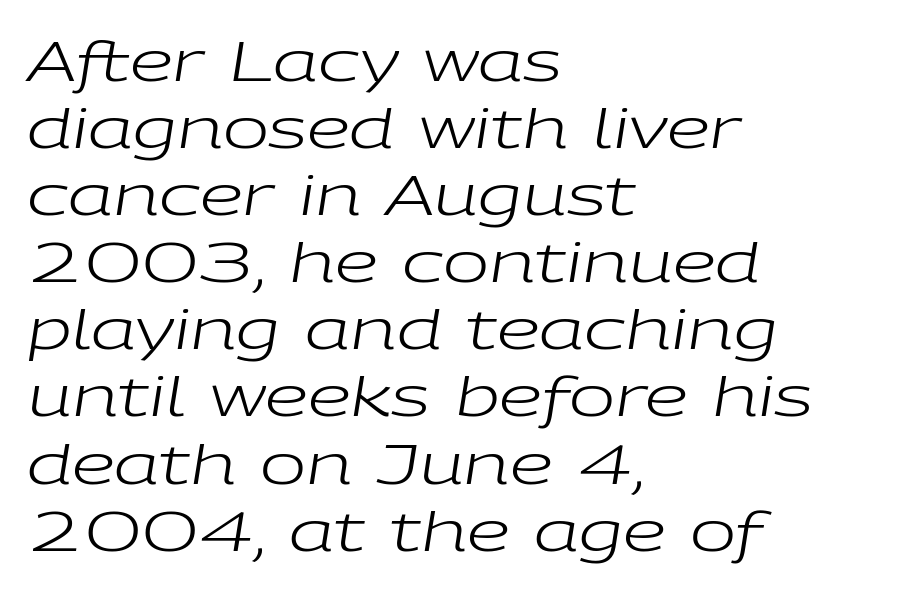
Q: Is the text bold? A: No.
Q: Is the text italic (slanted)? A: Yes, it leans right by about 9 degrees.
Q: Is the text underlined? A: No.
Q: How is the paragraph aligned? A: Left-aligned.
Q: Is the spacing between letters normal or unusually wide? A: Normal.
Q: Width (condensed, normal, or wide)? A: Wide.
Q: Stroke contrast? A: Low.
Q: x-height? A: Medium.
Q: Monospaced? A: No.
